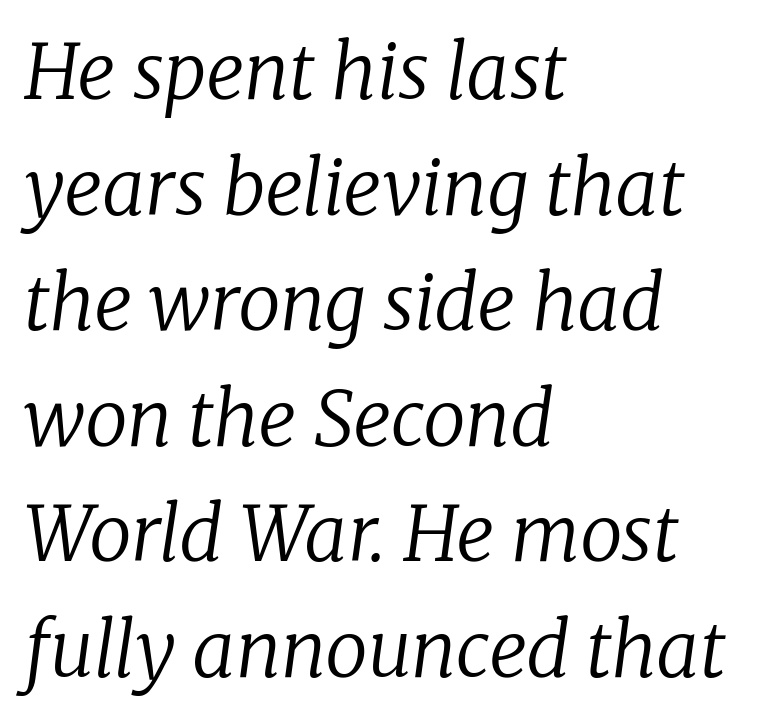
{"serif": "yes", "italic": "yes", "lean": "right", "slant_degrees": 8, "bold": "no", "weight": "regular", "width": "normal", "stroke_contrast": "low", "x_height": "medium", "monospaced": "no", "underline": "no", "align": "left", "line_spacing": "normal", "line_spacing_ratio": 1.52, "letter_spacing": "normal", "letter_spacing_em": 0.0, "glyph_px": 76}
